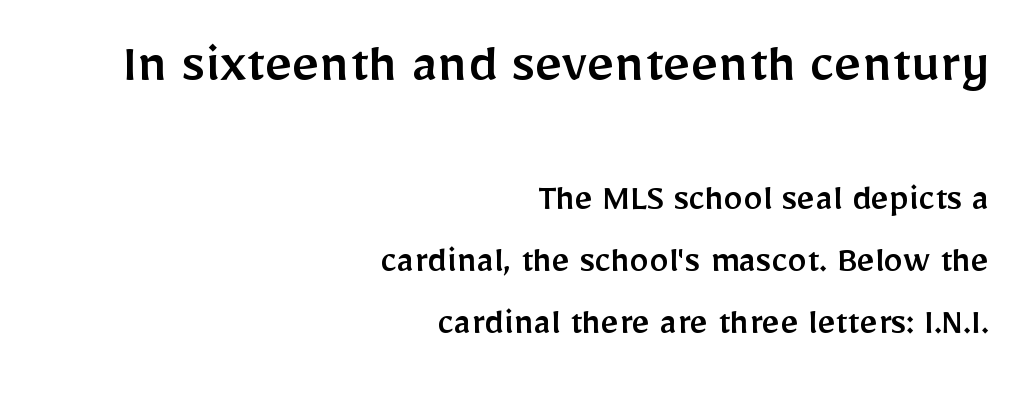
The image shows 59 px sans-serif type, upright; set right-aligned, normal line spacing (1.58x), normal letter spacing, not underlined; the first (top) block is 1.51x larger; low stroke contrast and a medium x-height.
